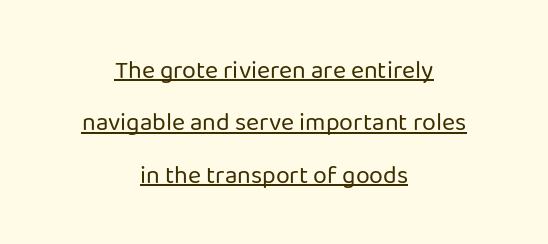
Glance below the letters and you will spot a drawn line. The passage shown is not bold in any degree. Rows of type keep a wide berth in the vertical direction. Default kerning and tracking; the words read as compact shapes.
